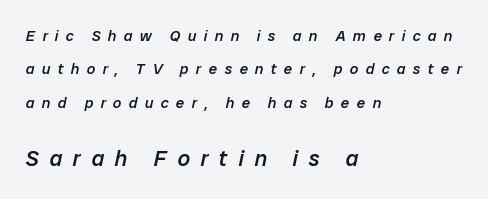
{"italic": "yes", "lean": "right", "slant_degrees": 12, "bold": "semi", "underline": "no", "align": "left", "line_spacing": "loose", "line_spacing_ratio": 2.23, "letter_spacing": "wide", "letter_spacing_em": 0.49, "larger_block": "second", "size_ratio": 1.47, "glyph_px": 22}
